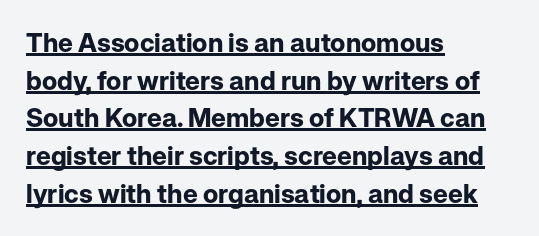
Is there much room between lines? A standard amount, neither cramped nor airy. Caption: multi-line text, flush left, ragged right. Posture: vertical. Students, note that the glyphs here touch the page at normal intervals. What decoration does the sample have? An underline.
